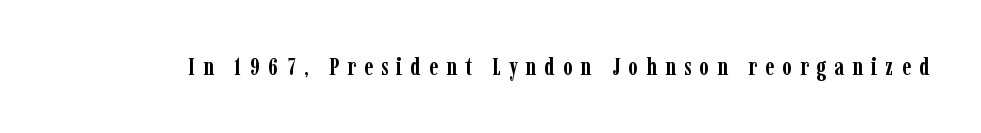
Q: Is the text bold? A: Yes.
Q: Is the text italic (slanted)? A: No, it is upright.
Q: Is the text underlined? A: No.
Q: Is the spacing between letters normal or unusually wide? A: Unusually wide.
